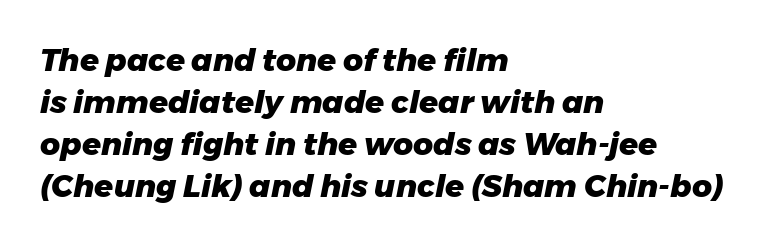
This rendering features lettering with no underline. Letter spacing: default. Looks like regular typesetting: each glyph gets only the width it needs. Set as a true bold cut, around the 700 mark. Teacher's note: observe the even left margin — that is flush-left alignment.
